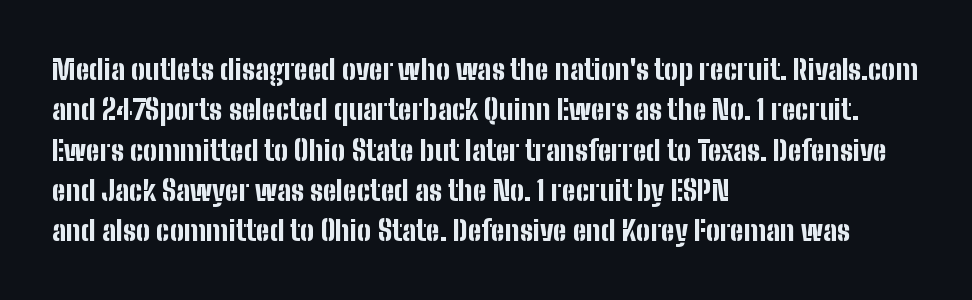
The image shows 28 px bold, condensed sans-serif type, upright; set left-aligned, normal line spacing (1.44x), normal letter spacing, not underlined; low stroke contrast and a medium x-height.
